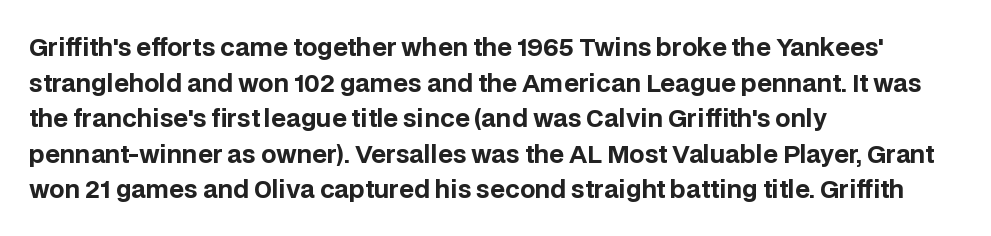
{"italic": "no", "bold": "yes", "underline": "no", "align": "left", "line_spacing": "normal", "line_spacing_ratio": 1.48, "letter_spacing": "normal", "letter_spacing_em": 0.0, "glyph_px": 24}
